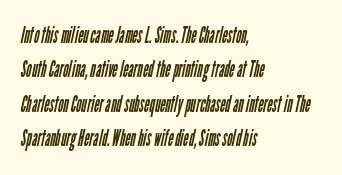
On a weight scale, this lands at 450 or below. Tracking here is standard; glyphs follow each other at the usual distance. Anything drawn beneath the words? Only blank space. Notice how the passage keeps a crisp vertical edge on the left only. The line-height multiplier appears to be the usual default.
